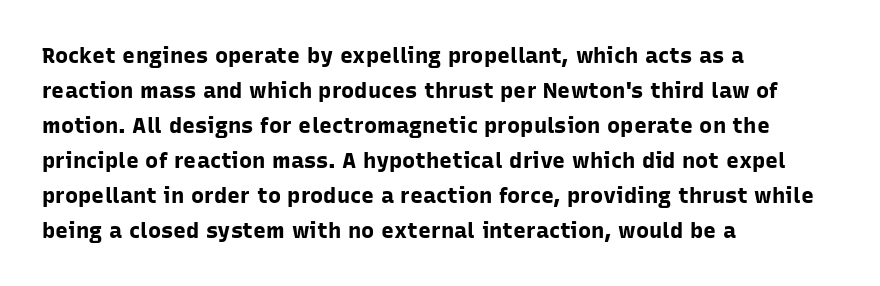
The image shows 22 px bold type, upright; set left-aligned, normal line spacing (1.59x), normal letter spacing, not underlined.
